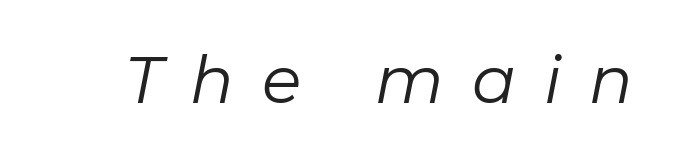
{"italic": "yes", "lean": "right", "slant_degrees": 11, "bold": "no", "weight": "regular", "width": "normal", "stroke_contrast": "low", "x_height": "medium", "monospaced": "no", "underline": "no", "letter_spacing": "wide", "letter_spacing_em": 0.43, "glyph_px": 65}
